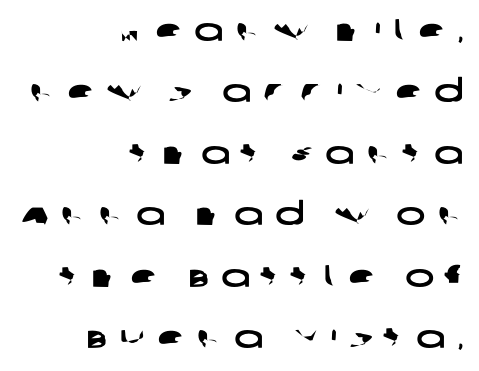
The image shows 31 px wide sans-serif type; set right-aligned, loose line spacing (1.98x), unusually wide letter spacing (+0.39 em), not underlined; low stroke contrast and a large x-height.
